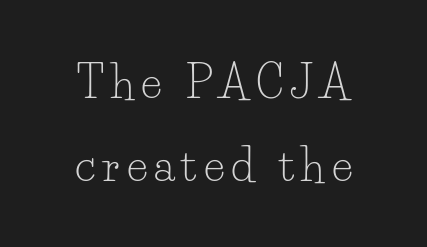
{"serif": "yes", "italic": "no", "bold": "no", "weight": "light", "width": "normal", "stroke_contrast": "low", "x_height": "small", "monospaced": "no", "underline": "no", "line_spacing_ratio": 1.88, "glyph_px": 44}
